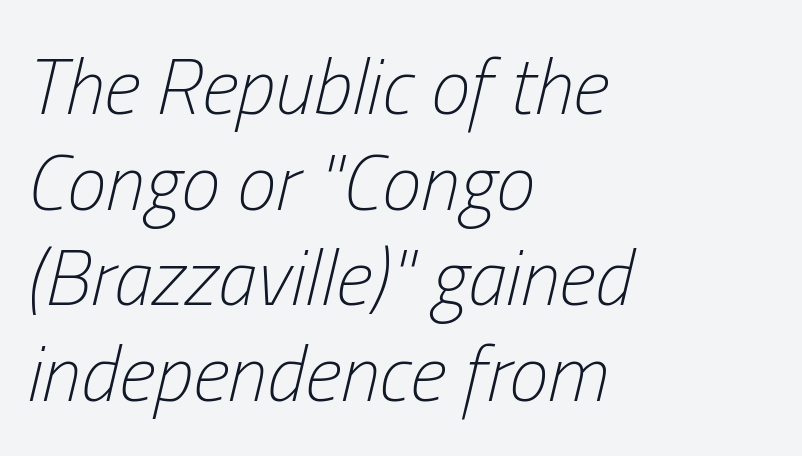
{"italic": "yes", "lean": "right", "slant_degrees": 13, "bold": "no", "weight": "light", "width": "condensed", "stroke_contrast": "low", "x_height": "medium", "monospaced": "no", "underline": "no", "align": "left", "line_spacing_ratio": 1.21, "letter_spacing": "normal", "letter_spacing_em": 0.0, "glyph_px": 79}
